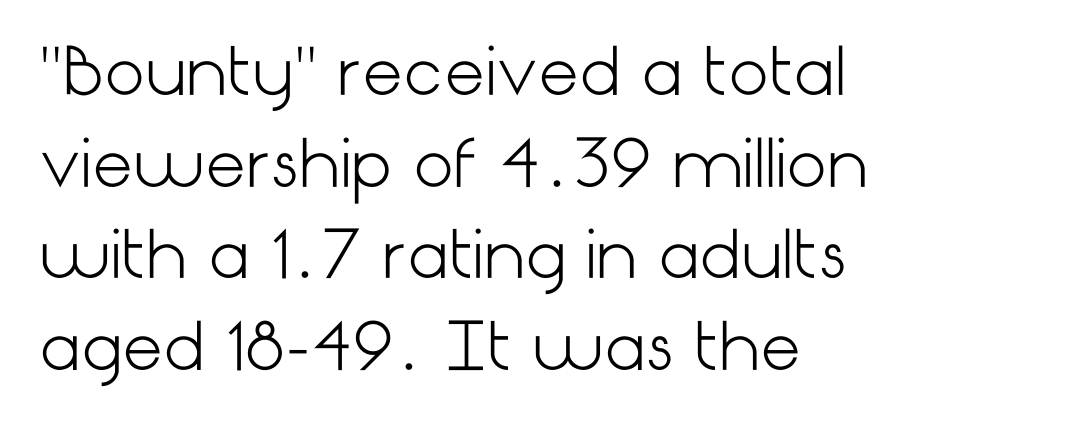
The image shows 64 px light sans-serif type, upright; set left-aligned, normal line spacing (1.43x), normal letter spacing, not underlined; low stroke contrast and a medium x-height.
